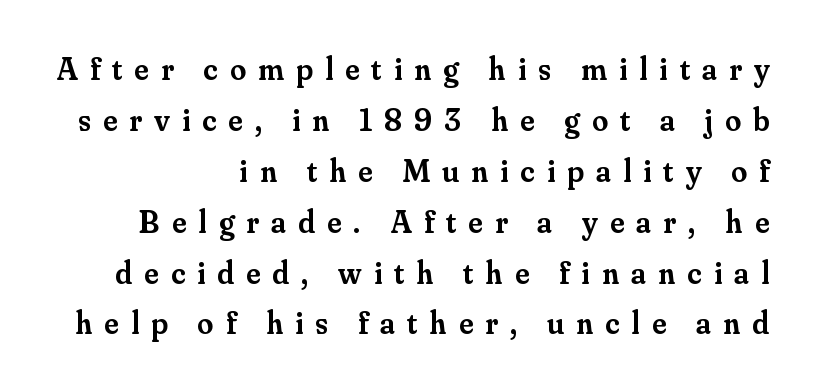
The image shows 32 px semibold serif type, upright; set right-aligned, normal line spacing (1.59x), unusually wide letter spacing (+0.38 em), not underlined; medium stroke contrast and a small x-height.
